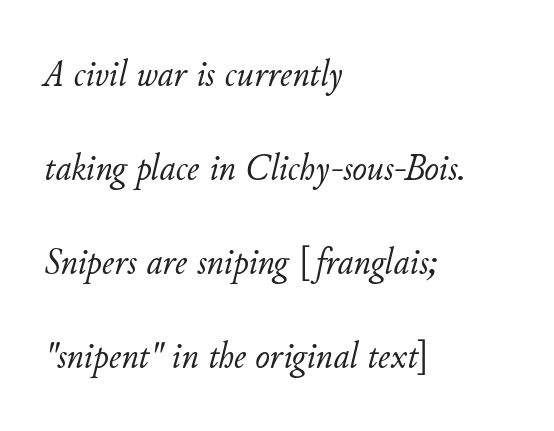
These lines are rendered in a variable-pitch font. Tracking value appears to be zero — textbook default spacing. No letter is thick-stroked: the sample isn't bold. Style check: oblique.
